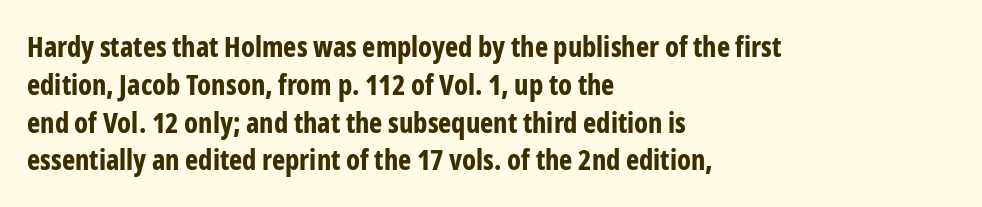
Q: Is the text bold? A: Yes.
Q: Is the text italic (slanted)? A: No, it is upright.
Q: Is the typeface a serif or a sans-serif typeface? A: Sans-serif.
Q: Is the text underlined? A: No.
Q: How is the paragraph aligned? A: Left-aligned.
Q: Is the spacing between letters normal or unusually wide? A: Normal.
Q: Is the spacing between lines tight, normal or loose? A: Normal.
Q: Width (condensed, normal, or wide)? A: Condensed.
Q: Stroke contrast? A: Low.
Q: x-height? A: Medium.
Q: Monospaced? A: No.
